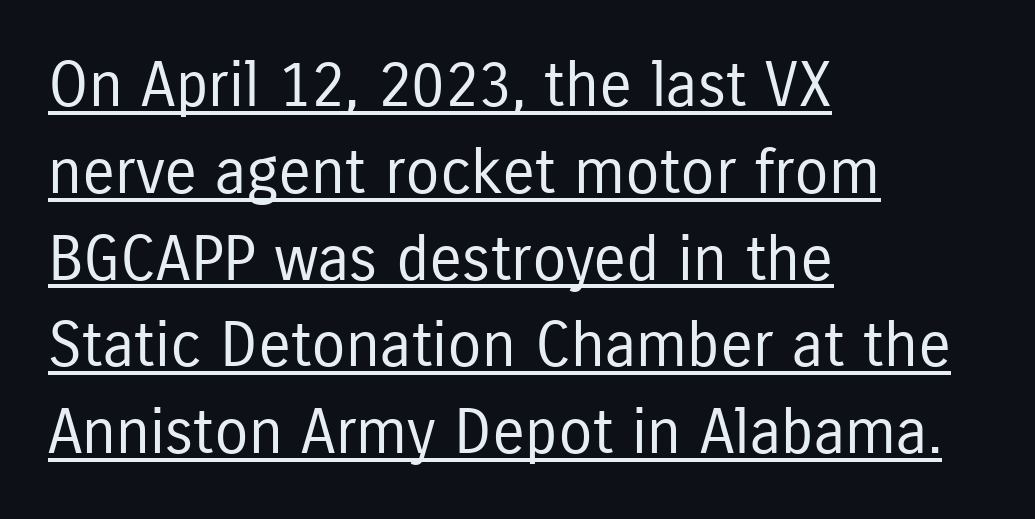
Q: Is the text bold? A: No.
Q: Is the text italic (slanted)? A: No, it is upright.
Q: Is the typeface a serif or a sans-serif typeface? A: Sans-serif.
Q: Is the text underlined? A: Yes.
Q: How is the paragraph aligned? A: Left-aligned.
Q: Is the spacing between letters normal or unusually wide? A: Normal.
Q: Is the spacing between lines tight, normal or loose? A: Normal.
Q: Width (condensed, normal, or wide)? A: Condensed.
Q: Stroke contrast? A: Low.
Q: x-height? A: Medium.
Q: Monospaced? A: No.
